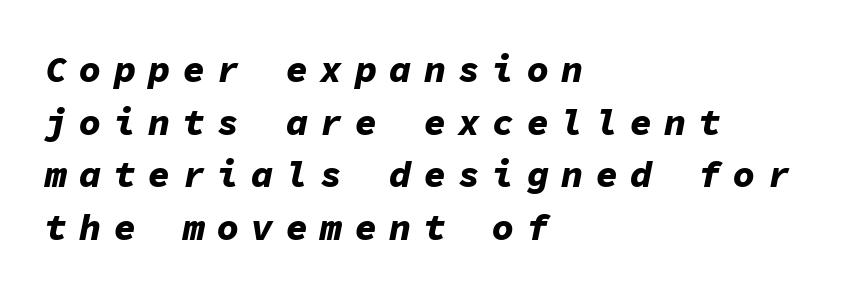
{"italic": "yes", "lean": "right", "slant_degrees": 11, "bold": "yes", "weight": "bold", "width": "normal", "stroke_contrast": "low", "x_height": "medium", "monospaced": "yes", "underline": "no", "align": "left", "line_spacing": "normal", "line_spacing_ratio": 1.42, "letter_spacing": "wide", "letter_spacing_em": 0.33, "glyph_px": 37}
